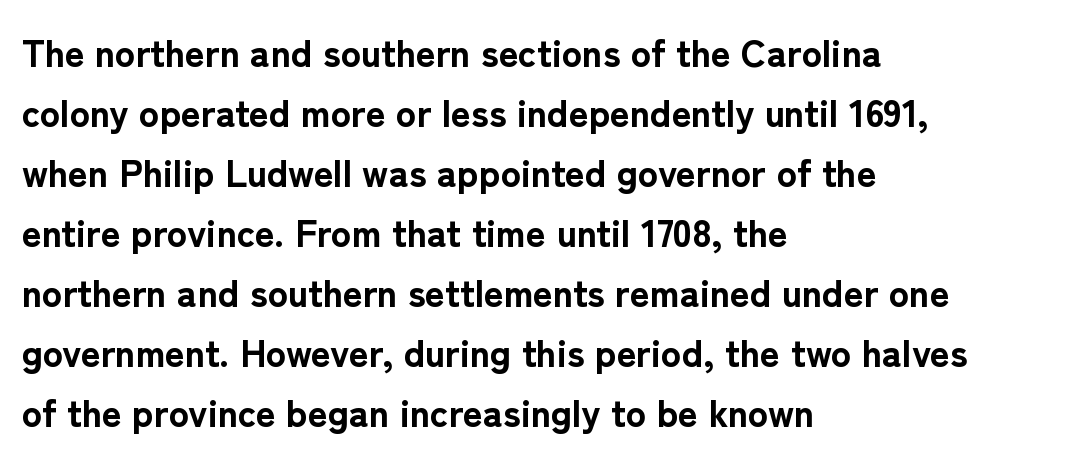
{"serif": "no", "italic": "no", "bold": "yes", "weight": "bold", "width": "normal", "stroke_contrast": "low", "x_height": "medium", "monospaced": "no", "underline": "no", "align": "left", "line_spacing": "normal", "line_spacing_ratio": 1.58, "letter_spacing": "normal", "letter_spacing_em": 0.0, "glyph_px": 38}
